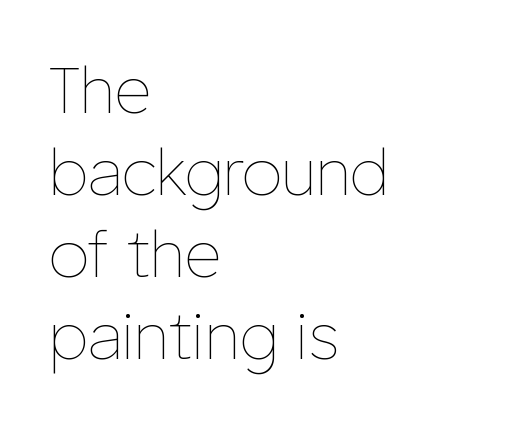
The image shows 64 px thin type, upright; set left-aligned, normal line spacing (1.28x), normal letter spacing, not underlined; low stroke contrast and a medium x-height.
